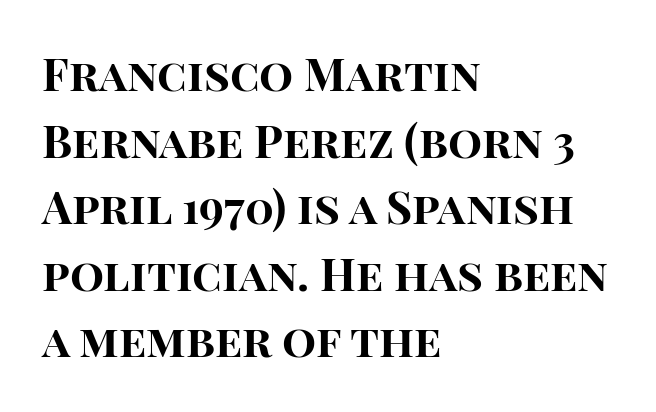
{"serif": "no", "italic": "no", "bold": "yes", "weight": "bold", "width": "normal", "stroke_contrast": "high", "x_height": "large", "monospaced": "no", "underline": "no", "align": "left", "line_spacing": "normal", "line_spacing_ratio": 1.48, "letter_spacing": "normal", "letter_spacing_em": 0.0, "glyph_px": 45}
